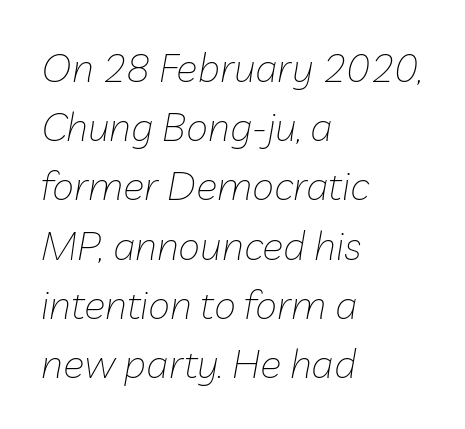
Has an underline been added? It has not. The paragraph shown leans on its left margin. The weight tops out at a normal text grade. Varying glyph widths throughout — classic text-font behaviour. This sample keeps an unexceptional amount of space between lines. You could call the tracking neutral — neither tight nor loose.
